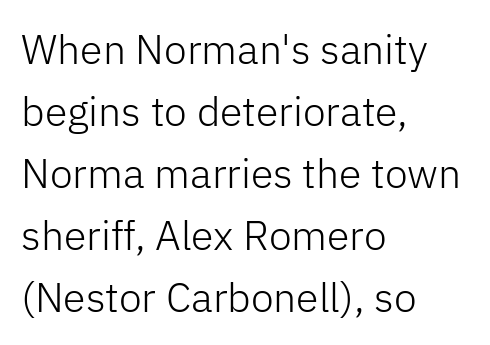
Q: Is the text bold? A: No.
Q: Is the text italic (slanted)? A: No, it is upright.
Q: Is the typeface a serif or a sans-serif typeface? A: Sans-serif.
Q: Is the text underlined? A: No.
Q: How is the paragraph aligned? A: Left-aligned.
Q: Is the spacing between letters normal or unusually wide? A: Normal.
Q: Is the spacing between lines tight, normal or loose? A: Normal.
Q: Width (condensed, normal, or wide)? A: Normal.
Q: Stroke contrast? A: Low.
Q: x-height? A: Medium.
Q: Monospaced? A: No.
